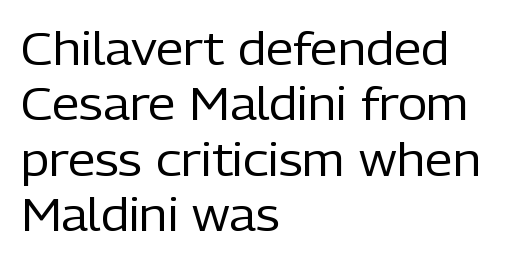
{"serif": "no", "italic": "no", "bold": "no", "weight": "regular", "width": "normal", "stroke_contrast": "low", "x_height": "medium", "monospaced": "no", "underline": "no", "align": "left", "line_spacing_ratio": 1.23, "letter_spacing": "normal", "letter_spacing_em": 0.0, "glyph_px": 45}
